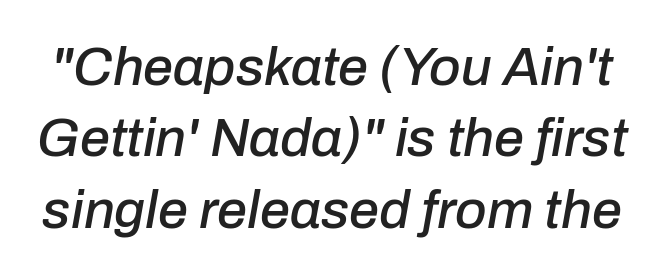
The face used here is proportionally spaced, like ordinary book or web type. How are the letters spaced? Ordinarily, with no added tracking. In terms of leading, this rendering sits right in the middle. The face used here has a pronounced slope to its letters.
